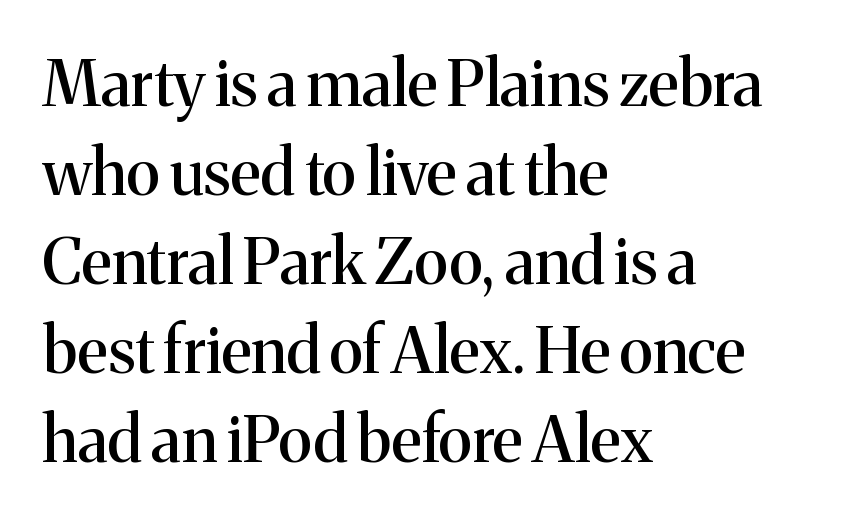
The string is rendered with underlining switched off. The text block is weighted toward the left margin, trailing off unevenly rightward. The text was rendered using a seriffed face with decorative stroke endings. Each word holds together tightly as a unit, with standard inter-letter gaps.
